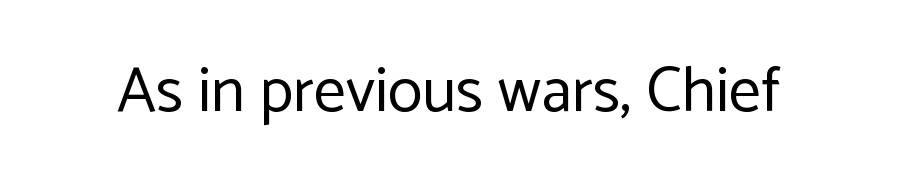
Standard letterfit; no display-style spreading of the glyphs. Nothing sits at the stroke ends, so this counts as sans-serif. Each row of text sits above clean, open space. Weight: not bold — regular or lighter.
